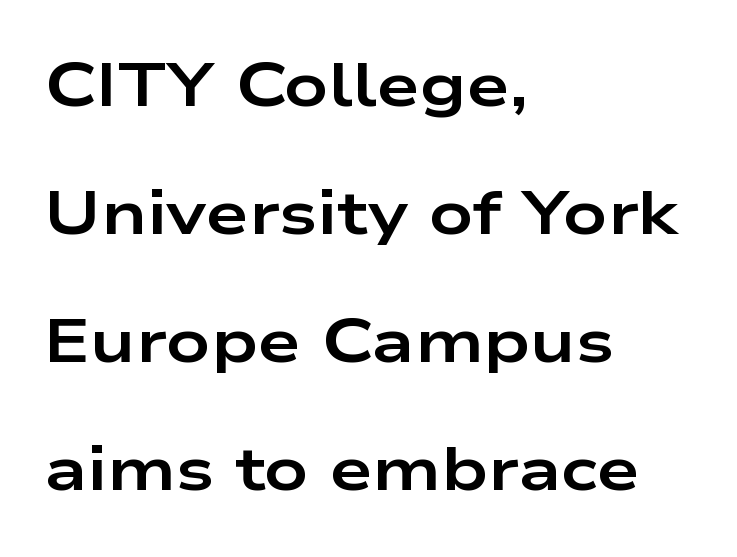
You'd pick this weight for a headline — it's a proper bold. The type family on display is of the sans-serif kind. What stands out about the letter spacing? Nothing — it is the standard amount. Reading down the block, your eye returns to a fixed left position each line. Type without underlining.
